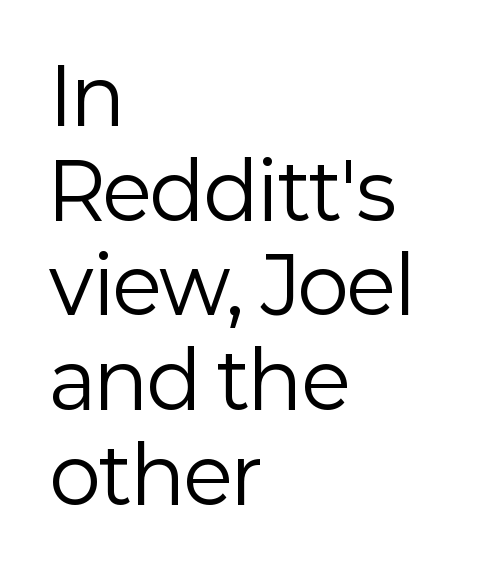
Q: Is the text bold? A: No.
Q: Is the text italic (slanted)? A: No, it is upright.
Q: Is the typeface a serif or a sans-serif typeface? A: Sans-serif.
Q: Is the text underlined? A: No.
Q: How is the paragraph aligned? A: Left-aligned.
Q: Is the spacing between letters normal or unusually wide? A: Normal.
Q: Width (condensed, normal, or wide)? A: Normal.
Q: Stroke contrast? A: Low.
Q: x-height? A: Medium.
Q: Monospaced? A: No.
